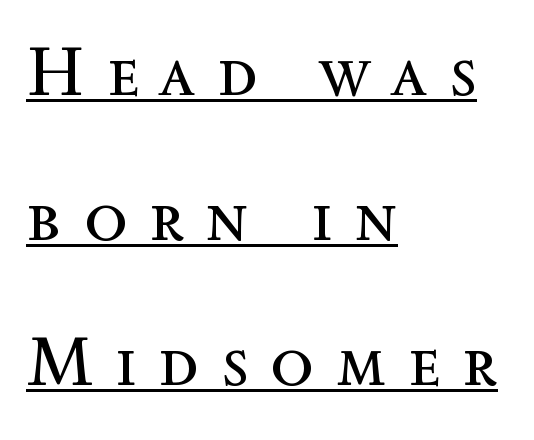
Q: Is the text bold? A: No.
Q: Is the text italic (slanted)? A: No, it is upright.
Q: Is the text underlined? A: Yes.
Q: How is the paragraph aligned? A: Left-aligned.
Q: Is the spacing between letters normal or unusually wide? A: Unusually wide.
Q: Is the spacing between lines tight, normal or loose? A: Loose.
Q: Width (condensed, normal, or wide)? A: Normal.
Q: x-height? A: Medium.
Q: Monospaced? A: No.
